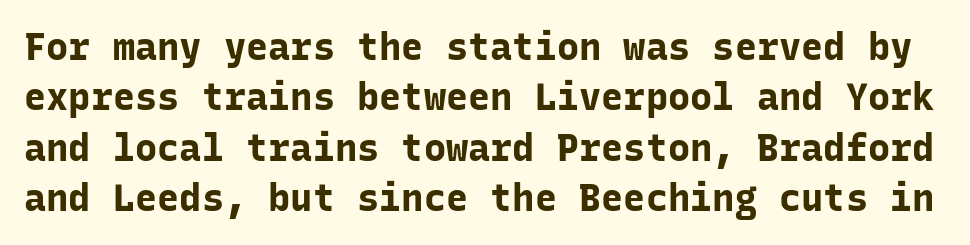
Q: Is the text bold? A: Yes.
Q: Is the text italic (slanted)? A: No, it is upright.
Q: Is the typeface a serif or a sans-serif typeface? A: Sans-serif.
Q: Is the text underlined? A: No.
Q: Is the spacing between letters normal or unusually wide? A: Normal.
Q: Is the spacing between lines tight, normal or loose? A: Normal.
Q: Width (condensed, normal, or wide)? A: Normal.
Q: Stroke contrast? A: Low.
Q: x-height? A: Medium.
Q: Monospaced? A: Yes.
